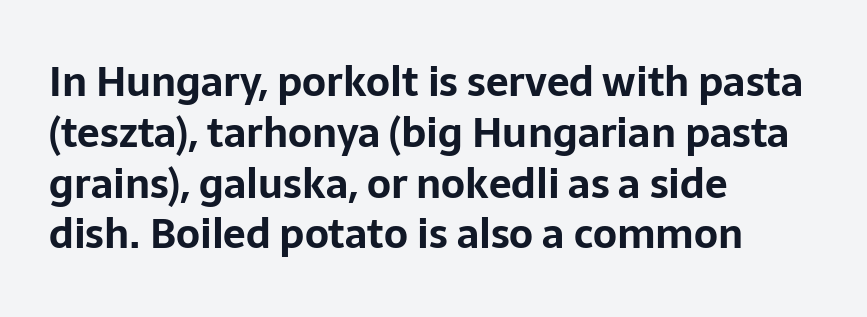
Honestly, the letter spacing is just normal — you wouldn't notice it. Unmarked baselines from the first word to the last. Horizontal bands of white between lines are of average thickness. The face used here has the dense, thick strokes of a bold. The specimen reads as upright at a glance.
